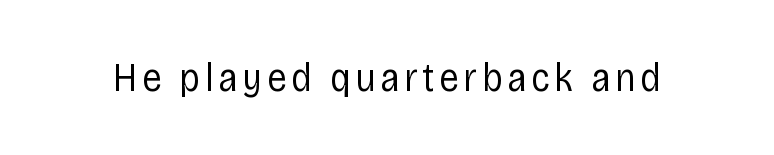
The image shows 41 px regular-weight, condensed sans-serif type, upright; set not underlined; low stroke contrast and a large x-height.
